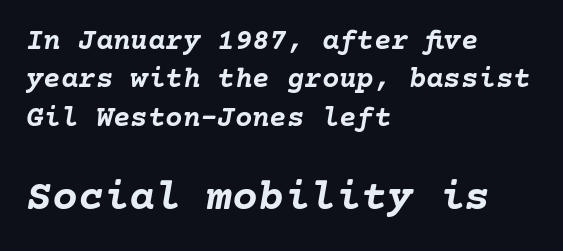
Q: Is the text bold? A: Yes.
Q: Is the text italic (slanted)? A: Yes, it leans right by about 10 degrees.
Q: Is the text underlined? A: No.
Q: How is the paragraph aligned? A: Left-aligned.
Q: Is the spacing between letters normal or unusually wide? A: Normal.
Q: Is the spacing between lines tight, normal or loose? A: Normal.
Q: Which block of text is set in a larger size, the first (top) or the second (bottom)? A: The second (bottom) one.
Q: Width (condensed, normal, or wide)? A: Normal.
Q: Stroke contrast? A: Low.
Q: x-height? A: Medium.
